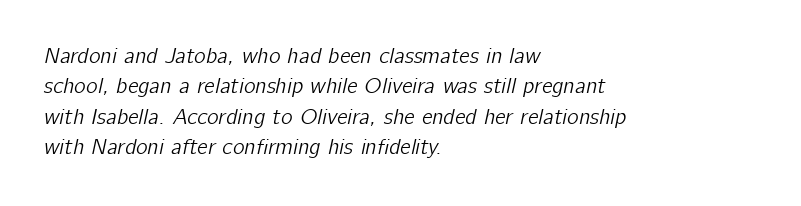
The line texture is even and compact thanks to regular tracking. The words here are not underlined. If you measured baseline to baseline, you'd find a middling distance. Line starts are locked; line ends wander. Would a proofreader flag this as italicized? Yes.
